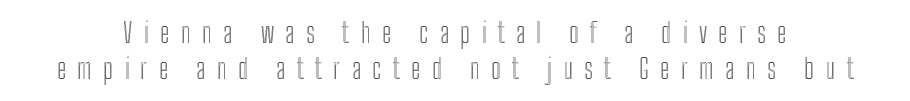
Horizontal bands of white between lines are of average thickness. The area under the type is left untouched. The lettering holds an erect, upright posture throughout. Is the letter spacing exaggerated? Yes — the characters are pushed far apart.
